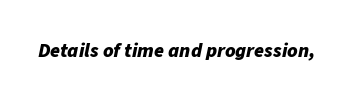
The specimen omits any rule beneath the text block's lines. Caption: standard tracking, unaltered. Designer's note — italics engaged. Typographic density is high because the face is bold.
